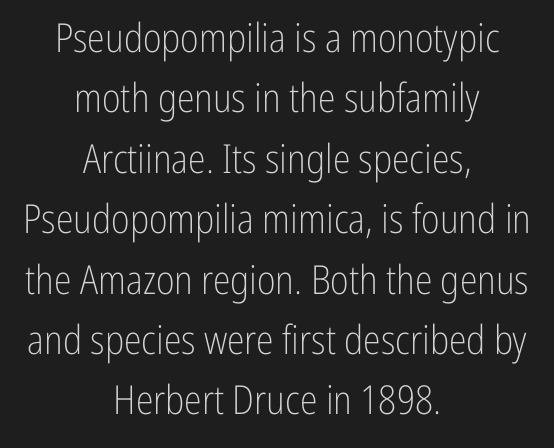
{"serif": "no", "italic": "no", "bold": "no", "weight": "light", "width": "condensed", "stroke_contrast": "low", "x_height": "medium", "monospaced": "no", "underline": "no", "align": "center", "line_spacing": "normal", "line_spacing_ratio": 1.51, "letter_spacing": "normal", "letter_spacing_em": 0.0, "glyph_px": 40}
